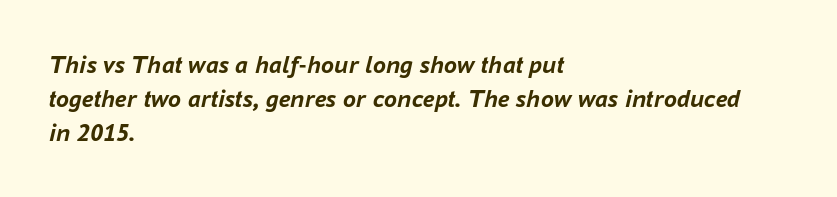
The image shows 26 px bold type, italic (leaning right); set left-aligned, normal line spacing (1.31x), normal letter spacing, not underlined.
